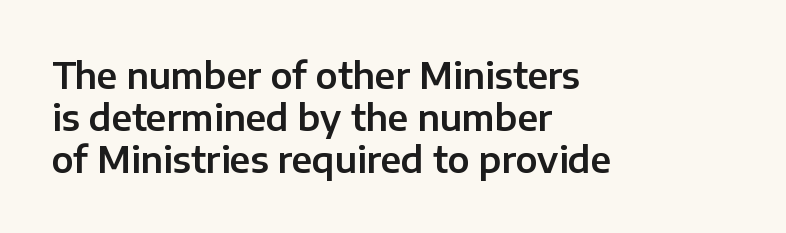
Short and long lines alike share a common starting point at left. The typography opts for an upright posture over an oblique one. Each letter's strokes conclude bluntly, with no projecting serifs. Any mark beneath the type? The region is blank.
